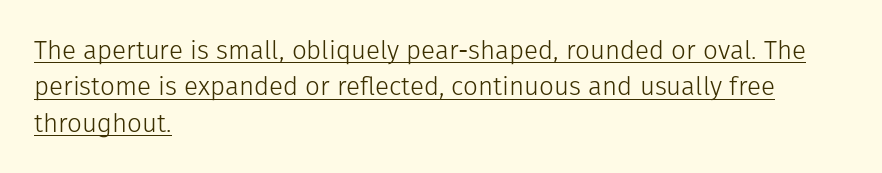
Q: Is the text bold? A: No.
Q: Is the text italic (slanted)? A: No, it is upright.
Q: Is the text underlined? A: Yes.
Q: How is the paragraph aligned? A: Left-aligned.
Q: Is the spacing between letters normal or unusually wide? A: Normal.
Q: Is the spacing between lines tight, normal or loose? A: Normal.
